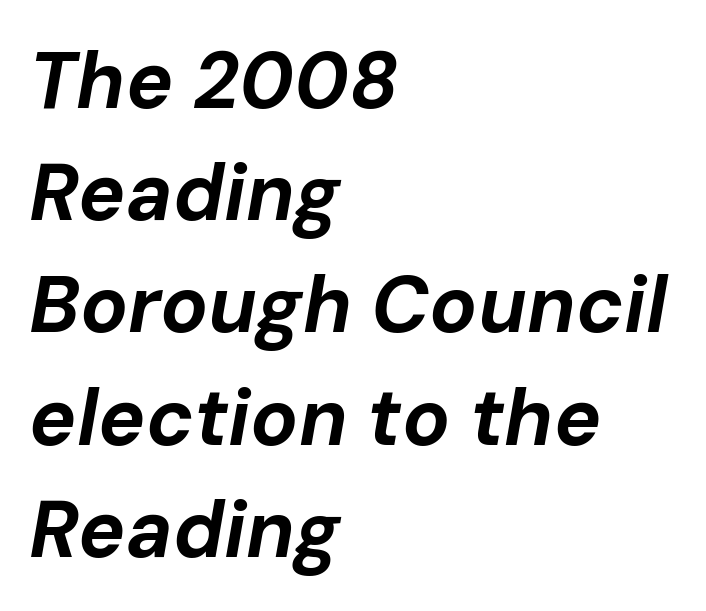
The letters are slanted; this is an italic face. Spacing between characters is what you'd get straight out of the box. Each letter keeps its own natural width here, so spacing adapts to shape. Underlining? Definitely not there. Regular leading.
